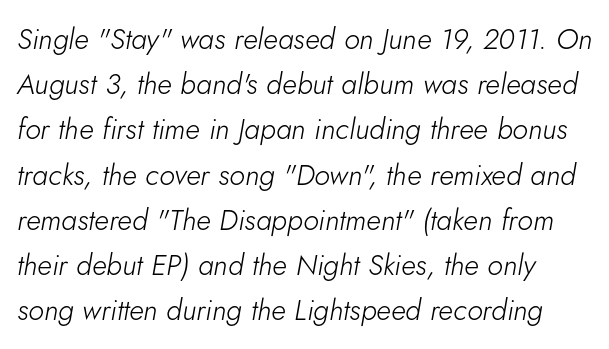
The image shows 29 px light type, italic (leaning right); set normal line spacing (1.56x), normal letter spacing, not underlined; low stroke contrast and a small x-height.
